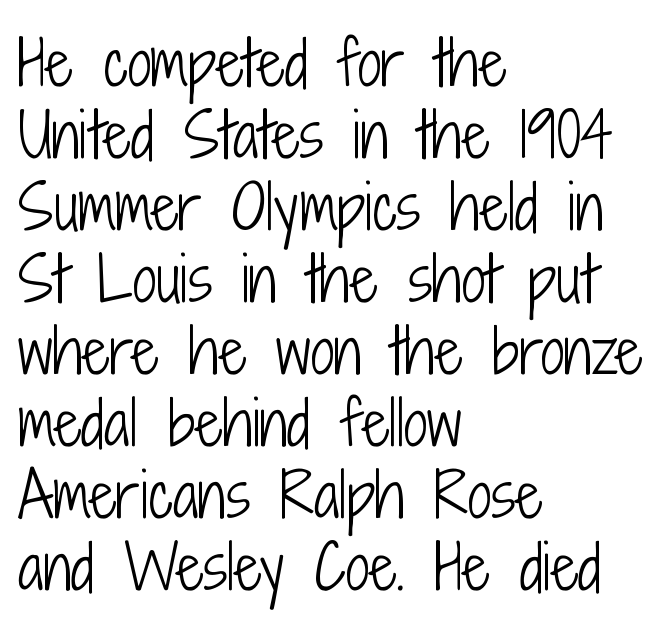
{"serif": "no", "italic": "no", "bold": "no", "weight": "light", "width": "condensed", "stroke_contrast": "low", "x_height": "medium", "monospaced": "no", "underline": "no", "align": "left", "line_spacing_ratio": 1.2, "letter_spacing": "normal", "letter_spacing_em": 0.0, "glyph_px": 60}
